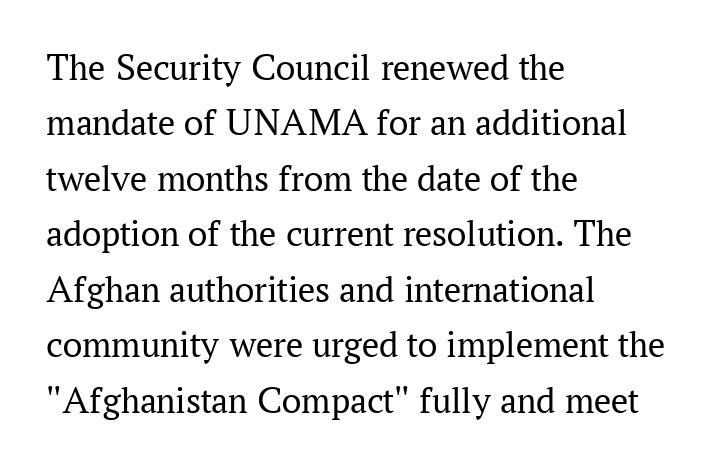
Q: Is the text bold? A: No.
Q: Is the text italic (slanted)? A: No, it is upright.
Q: Is the typeface a serif or a sans-serif typeface? A: Serif.
Q: Is the text underlined? A: No.
Q: How is the paragraph aligned? A: Left-aligned.
Q: Is the spacing between letters normal or unusually wide? A: Normal.
Q: Is the spacing between lines tight, normal or loose? A: Normal.
Q: Width (condensed, normal, or wide)? A: Normal.
Q: Stroke contrast? A: Medium.
Q: x-height? A: Medium.
Q: Monospaced? A: No.
